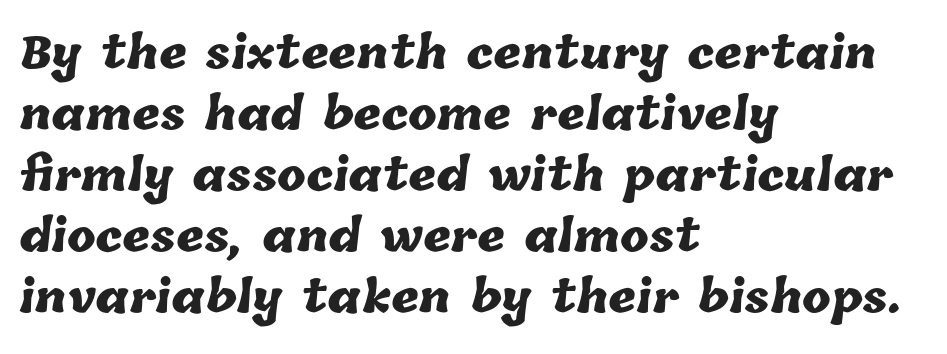
Q: Is the text bold? A: Yes.
Q: Is the text underlined? A: No.
Q: How is the paragraph aligned? A: Left-aligned.
Q: Is the spacing between letters normal or unusually wide? A: Normal.
Q: Is the spacing between lines tight, normal or loose? A: Normal.
Q: Width (condensed, normal, or wide)? A: Normal.
Q: Stroke contrast? A: Low.
Q: x-height? A: Medium.
Q: Monospaced? A: No.
